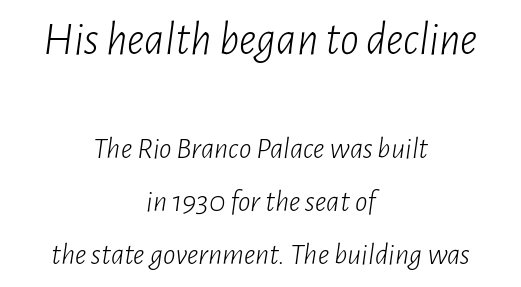
{"italic": "yes", "lean": "right", "slant_degrees": 7, "bold": "no", "weight": "light", "width": "condensed", "stroke_contrast": "low", "x_height": "medium", "monospaced": "no", "underline": "no", "align": "center", "line_spacing": "normal", "line_spacing_ratio": 1.7, "letter_spacing": "normal", "letter_spacing_em": 0.0, "larger_block": "first", "size_ratio": 1.52, "glyph_px": 47}
